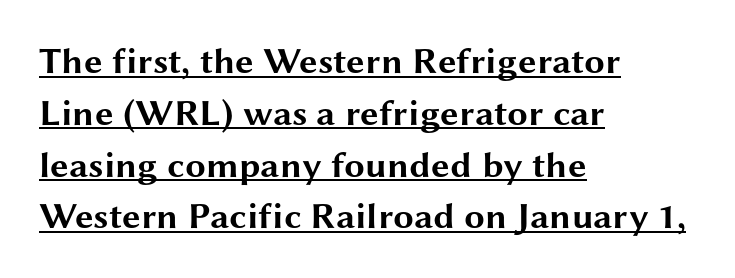
Each glyph is drawn with heavy, bold strokes. These lines were composed using upright roman letters. What stands out about the letter spacing? Nothing — it is the standard amount. A typographer would call this underscored text. Normally led — the rows are evenly, conventionally spaced.
